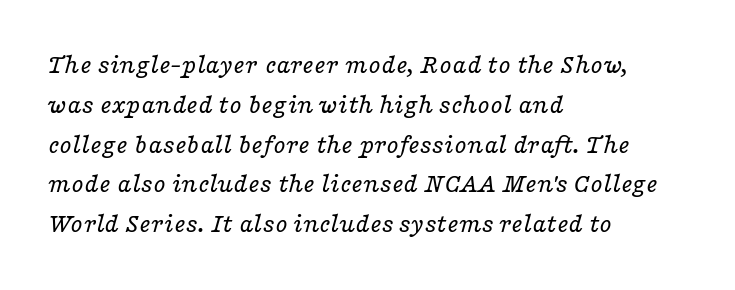
The image shows 28 px regular-weight, wide serif type, italic (leaning right); set left-aligned, normal line spacing (1.42x), normal letter spacing, not underlined; low stroke contrast and a medium x-height.
